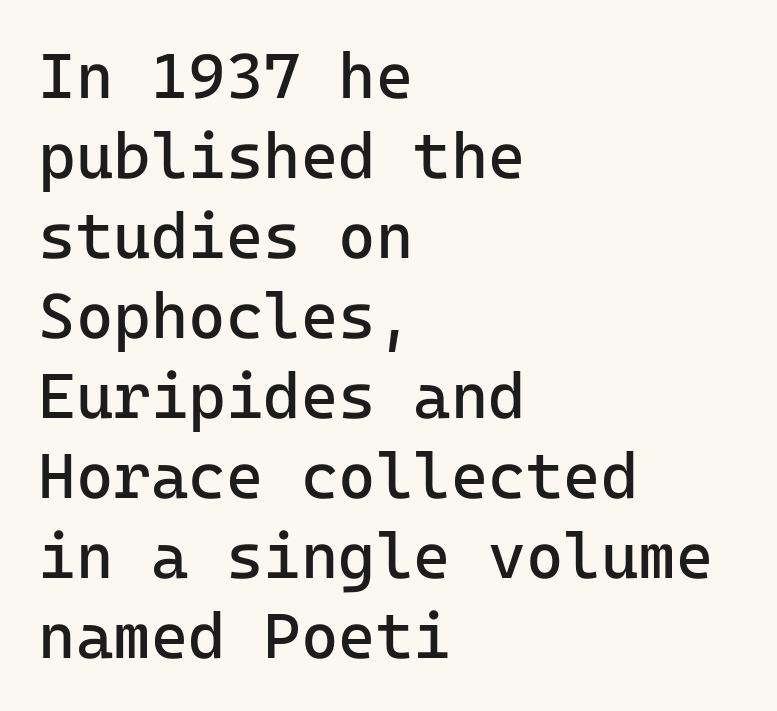
Q: Is the text bold? A: No.
Q: Is the text italic (slanted)? A: No, it is upright.
Q: Is the typeface a serif or a sans-serif typeface? A: Sans-serif.
Q: Is the text underlined? A: No.
Q: How is the paragraph aligned? A: Left-aligned.
Q: Is the spacing between letters normal or unusually wide? A: Normal.
Q: Is the spacing between lines tight, normal or loose? A: Normal.
Q: Width (condensed, normal, or wide)? A: Normal.
Q: Stroke contrast? A: Low.
Q: x-height? A: Medium.
